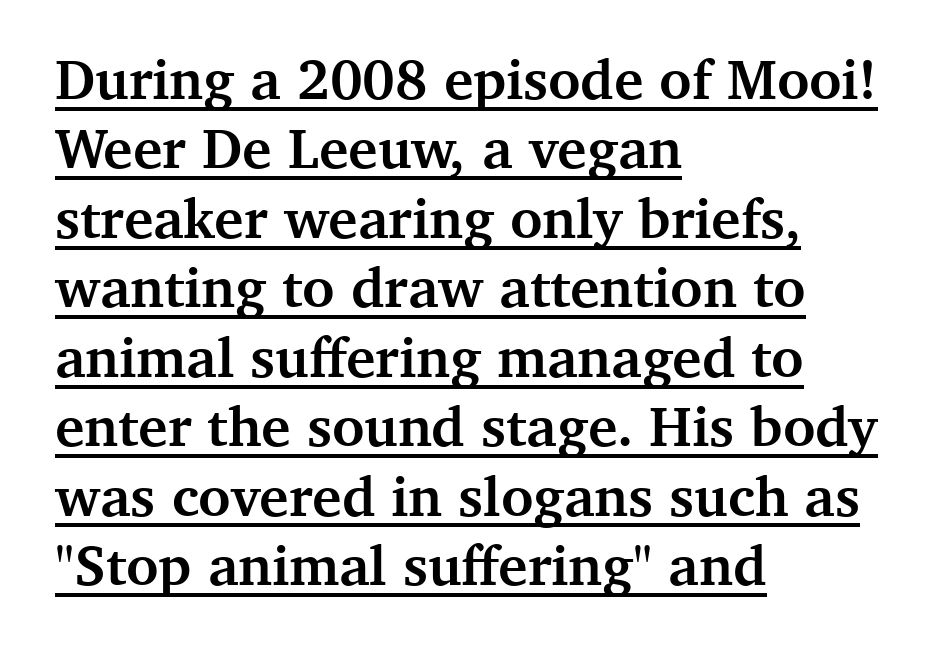
The specimen reads as upright at a glance. Has an underline been added? It has. Where is the straight margin? On the left. The letters are bold, with thick, heavy strokes.
